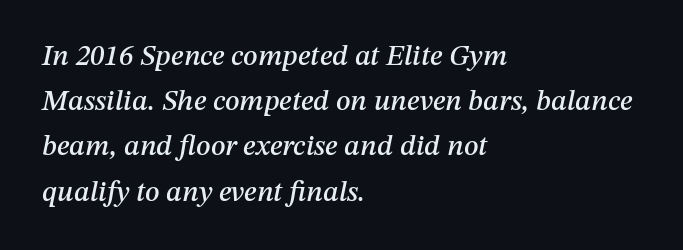
Proportional: the letters do not fall into vertical columns. Each row of text sits above clean, open space. The passage shown leans; its letterforms are oblique. One glance says typical: line gaps are just what's usual.
